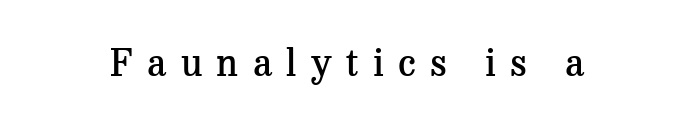
The paragraph has two soft edges and a firm central axis. Short note: letters widely spaced. A typesetter would call this proportional, since set widths differ per character. Beneath every word, the page is bare. Little horizontal feet cap the strokes, marking this as serif type. Posture: vertical.
